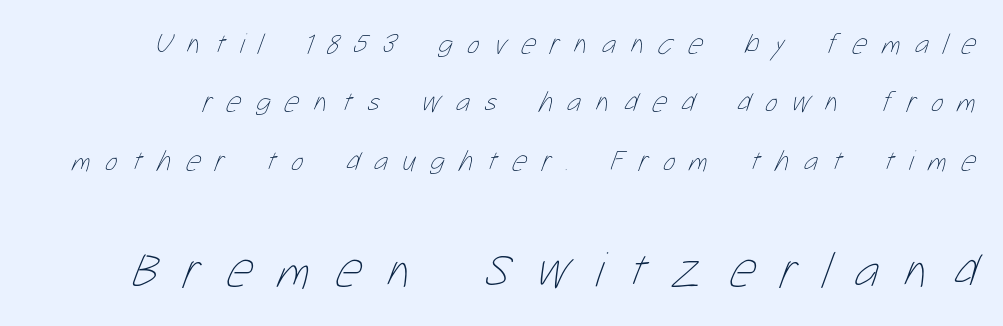
Q: Is the text bold? A: No.
Q: Is the text underlined? A: No.
Q: Is the spacing between letters normal or unusually wide? A: Unusually wide.
Q: Is the spacing between lines tight, normal or loose? A: Loose.
Q: Which block of text is set in a larger size, the first (top) or the second (bottom)? A: The second (bottom) one.
Q: Width (condensed, normal, or wide)? A: Condensed.
Q: Stroke contrast? A: Low.
Q: x-height? A: Medium.
Q: Monospaced? A: No.
